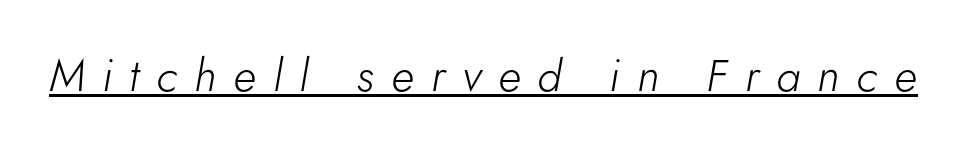
The image shows 45 px light type, italic (leaning right); set unusually wide letter spacing (+0.38 em), underlined; low stroke contrast and a small x-height.
